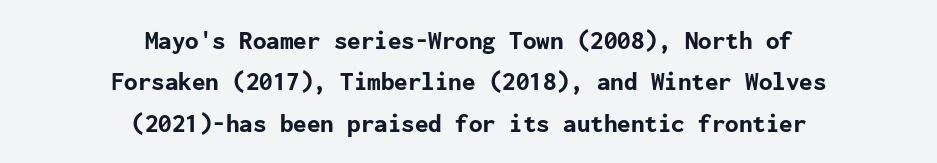
The image shows 27 px bold type, upright; set centered, normal line spacing (1.53x), normal letter spacing, not underlined.
